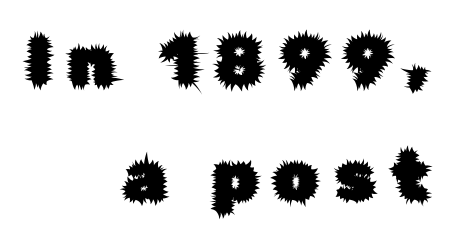
Q: Is the text italic (slanted)? A: No, it is upright.
Q: Is the typeface a serif or a sans-serif typeface? A: Sans-serif.
Q: Is the text underlined? A: No.
Q: How is the paragraph aligned? A: Right-aligned.
Q: Is the spacing between letters normal or unusually wide? A: Unusually wide.
Q: Is the spacing between lines tight, normal or loose? A: Normal.
Q: Width (condensed, normal, or wide)? A: Normal.
Q: Stroke contrast? A: Low.
Q: x-height? A: Medium.
Q: Monospaced? A: No.
